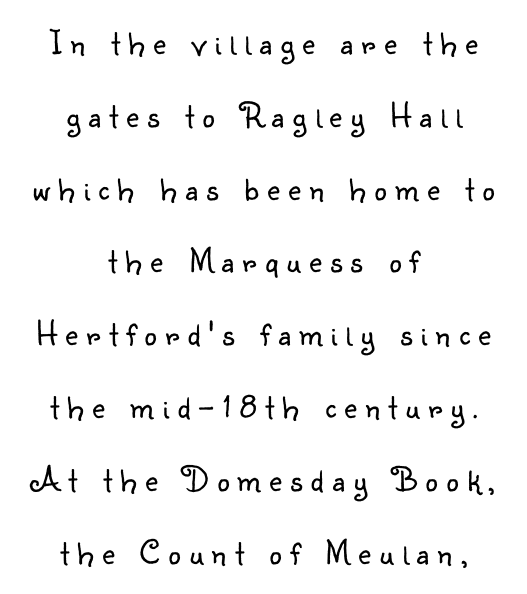
Q: Is the text bold? A: No.
Q: Is the text italic (slanted)? A: No, it is upright.
Q: Is the typeface a serif or a sans-serif typeface? A: Sans-serif.
Q: Is the text underlined? A: No.
Q: How is the paragraph aligned? A: Centered.
Q: Is the spacing between letters normal or unusually wide? A: Unusually wide.
Q: Is the spacing between lines tight, normal or loose? A: Loose.
Q: Width (condensed, normal, or wide)? A: Normal.
Q: Stroke contrast? A: Low.
Q: x-height? A: Small.
Q: Monospaced? A: No.
